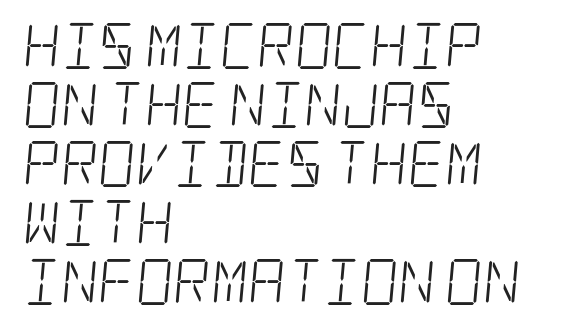
The image shows 46 px light, condensed serif type; set left-aligned, normal line spacing (1.28x), normal letter spacing, not underlined; low stroke contrast and a large x-height.
